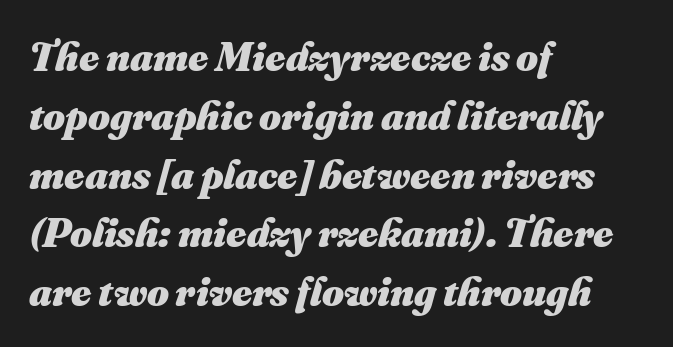
A normal amount of white space separates one row of letters from the next. The baseline area is clear. Honestly, the letter spacing is just normal — you wouldn't notice it. The passage shown is typed in a proportional face where columns would drift. The passage is arranged the way most books set body copy — flush left. This is heavy type, rendered in bold.
